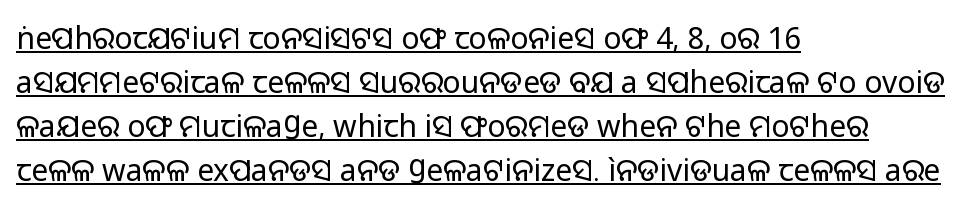
{"serif": "no", "italic": "no", "bold": "no", "weight": "regular", "width": "normal", "stroke_contrast": "low", "x_height": "medium", "monospaced": "no", "underline": "yes", "align": "left", "line_spacing": "normal", "line_spacing_ratio": 1.47, "letter_spacing": "normal", "letter_spacing_em": 0.0, "glyph_px": 30}
